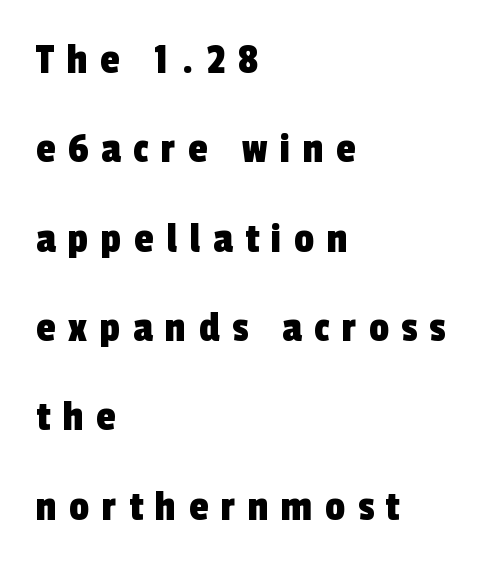
The image shows 44 px condensed sans-serif type; set left-aligned, loose line spacing (2.03x), unusually wide letter spacing (+0.29 em), not underlined; a medium x-height.
